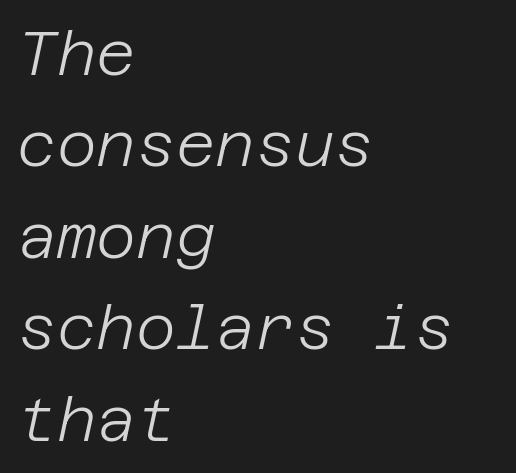
Standard letterfit; no display-style spreading of the glyphs. The baseline area is clear. Teacher's note: observe the even left margin — that is flush-left alignment. Interline gaps are of average width in this sample. Is the type slanted? Yes — the strokes lean at a clear angle. Is this a heavy cut? Hardly; it is regular or lighter.
